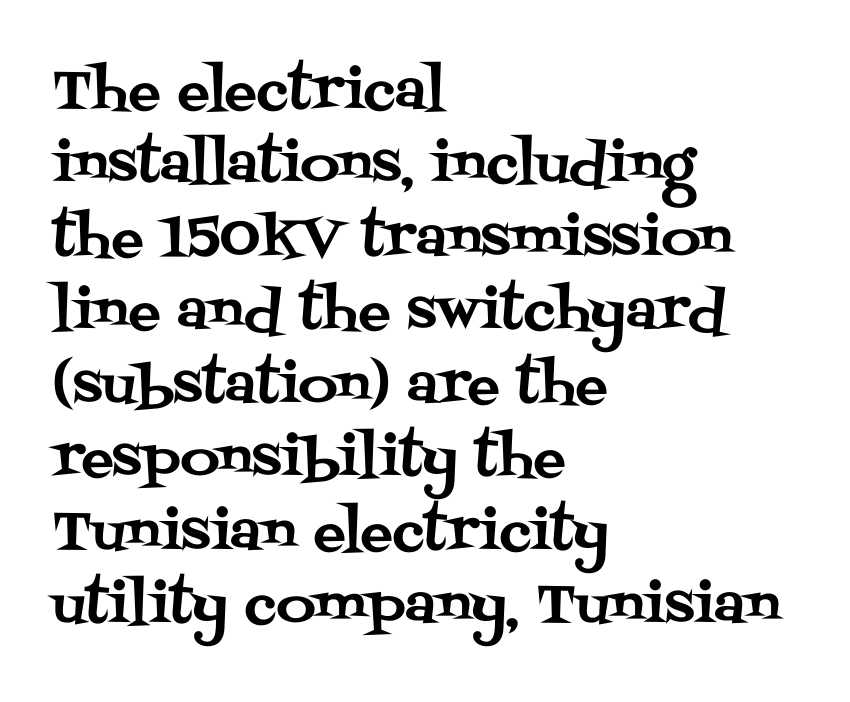
The image shows 54 px serif type, upright; set left-aligned, normal line spacing (1.36x), normal letter spacing, not underlined; medium stroke contrast and a large x-height.
